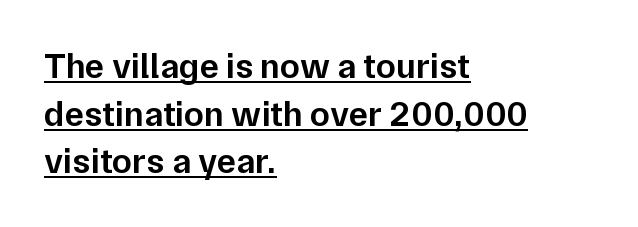
{"serif": "no", "italic": "no", "bold": "semi", "weight": "semibold", "width": "normal", "stroke_contrast": "low", "x_height": "medium", "monospaced": "no", "underline": "yes", "align": "left", "line_spacing": "normal", "line_spacing_ratio": 1.32, "letter_spacing": "normal", "letter_spacing_em": 0.0, "glyph_px": 36}
